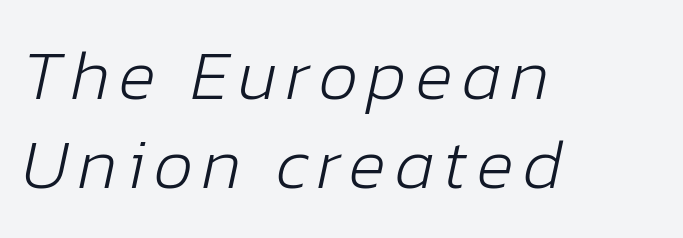
Q: Is the text bold? A: No.
Q: Is the text italic (slanted)? A: Yes, it leans right by about 12 degrees.
Q: Is the text underlined? A: No.
Q: How is the paragraph aligned? A: Left-aligned.
Q: Is the spacing between lines tight, normal or loose? A: Normal.
Q: Width (condensed, normal, or wide)? A: Normal.
Q: Stroke contrast? A: Low.
Q: x-height? A: Medium.
Q: Monospaced? A: No.
